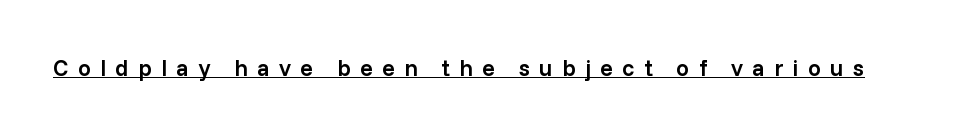
The passage shown has open, widely tracked lettering throughout. It's the straight-up-and-down kind of type. The font is running at a semibold setting, under full bold. A continuous stroke trails under the words, as in a hyperlink.
